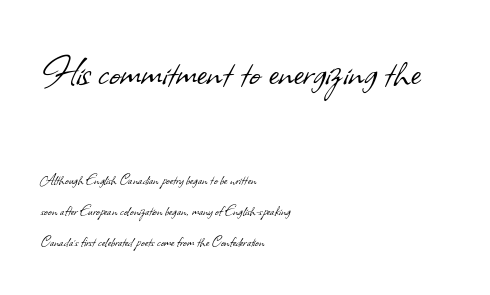
The image shows 47 px light sans-serif type; set left-aligned, loose line spacing (1.93x), normal letter spacing, not underlined; the first (top) block is 2.94x larger; low stroke contrast and a small x-height.
